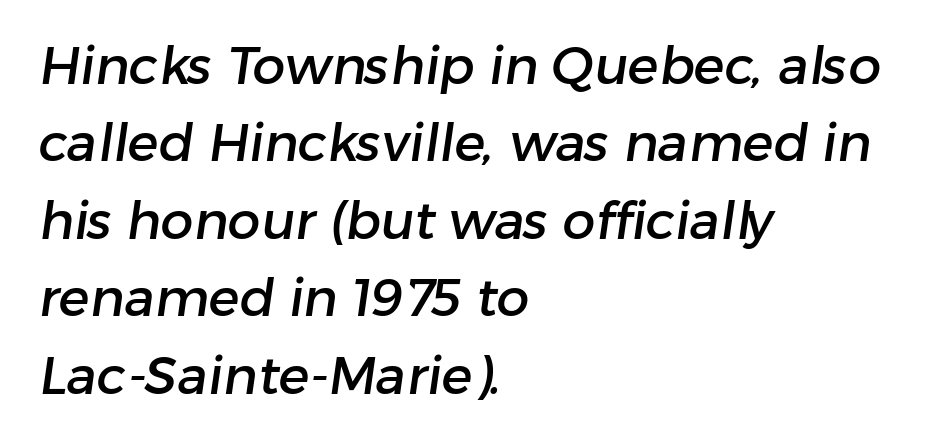
{"serif": "no", "width": "normal", "stroke_contrast": "low", "x_height": "medium", "monospaced": "no", "underline": "no", "align": "left", "line_spacing": "normal", "line_spacing_ratio": 1.49, "letter_spacing": "normal", "letter_spacing_em": 0.0, "glyph_px": 52}
